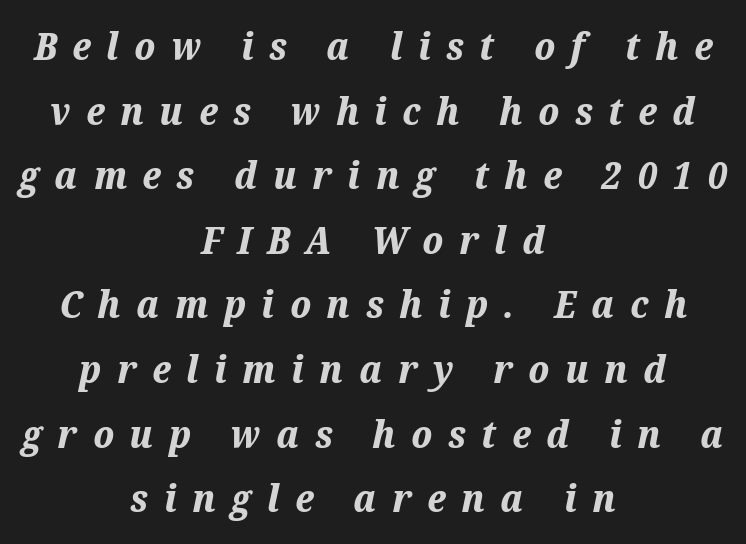
{"italic": "yes", "lean": "right", "slant_degrees": 12, "bold": "yes", "weight": "bold", "width": "normal", "stroke_contrast": "medium", "x_height": "medium", "monospaced": "no", "underline": "no", "align": "center", "line_spacing": "normal", "line_spacing_ratio": 1.7, "letter_spacing": "wide", "letter_spacing_em": 0.41, "glyph_px": 38}
